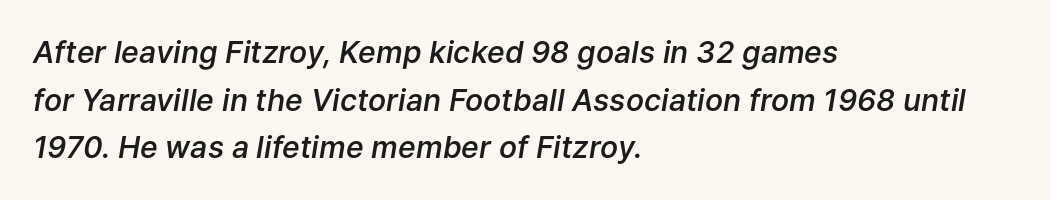
Q: Is the text bold? A: Semi-bold.
Q: Is the text italic (slanted)? A: Yes, it leans right by about 9 degrees.
Q: Is the text underlined? A: No.
Q: How is the paragraph aligned? A: Left-aligned.
Q: Is the spacing between letters normal or unusually wide? A: Normal.
Q: Is the spacing between lines tight, normal or loose? A: Normal.
Q: Width (condensed, normal, or wide)? A: Normal.
Q: Stroke contrast? A: Low.
Q: x-height? A: Medium.
Q: Monospaced? A: No.
